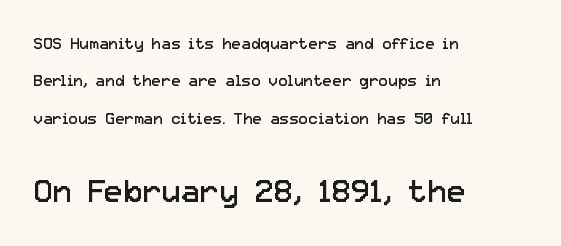
The image shows 32 px regular-weight sans-serif type, upright; set left-aligned, loose line spacing (2.33x), normal letter spacing, not underlined; the second (bottom) block is 2.0x larger; low stroke contrast and a medium x-height.
